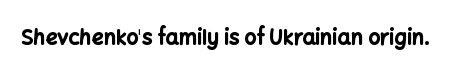
{"italic": "no", "bold": "yes", "underline": "no", "letter_spacing": "normal", "letter_spacing_em": 0.0, "glyph_px": 21}
